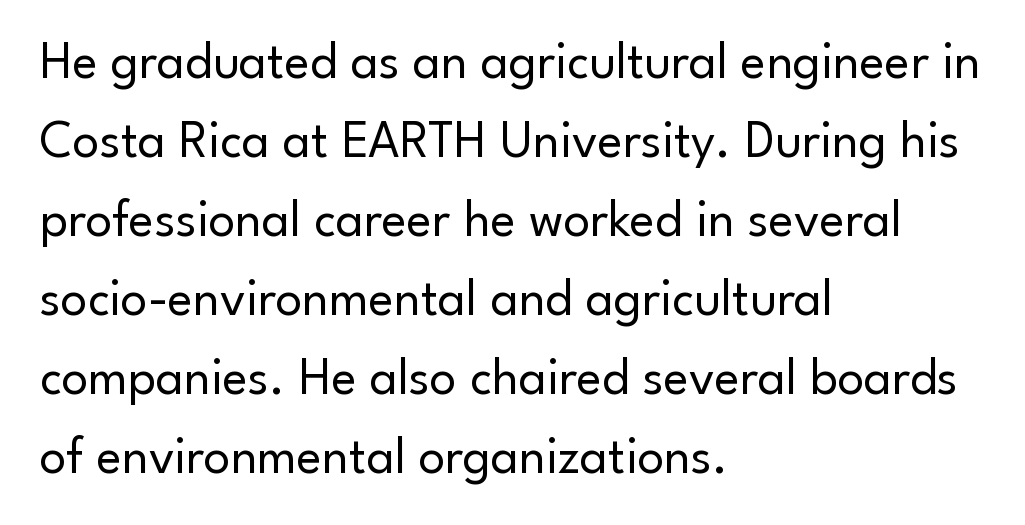
The image shows 53 px regular-weight sans-serif type, upright; set left-aligned, normal line spacing (1.49x), normal letter spacing, not underlined; low stroke contrast and a small x-height.
